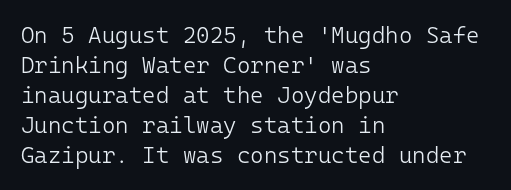
The lines are quadded left. The font sits on the lighter half of the weight spectrum, regular included. Tracking here is standard; glyphs follow each other at the usual distance. Italic? Not at all — the glyphs are vertical. Rule under the text: the space is simply empty.
